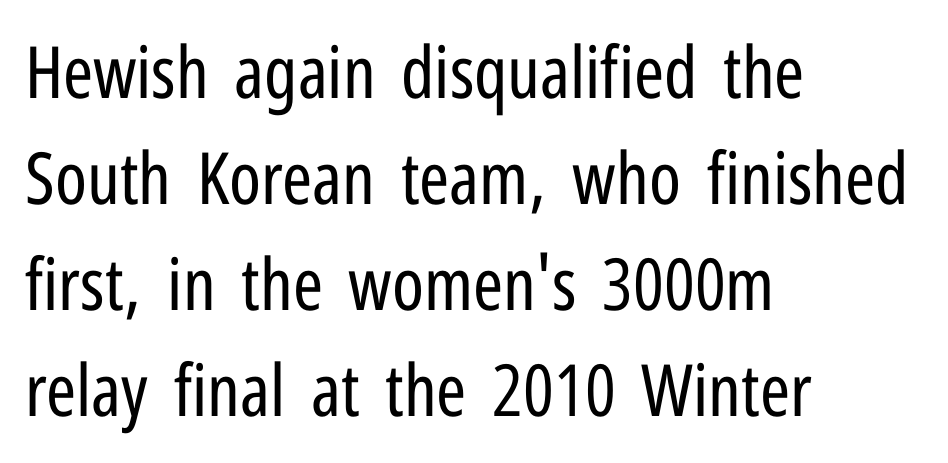
Check under the words: just untouched page. These lines sit exactly where default settings would place them. The rendering anchors every line to the left-hand side. Regarding serifs, this sample does without them.
